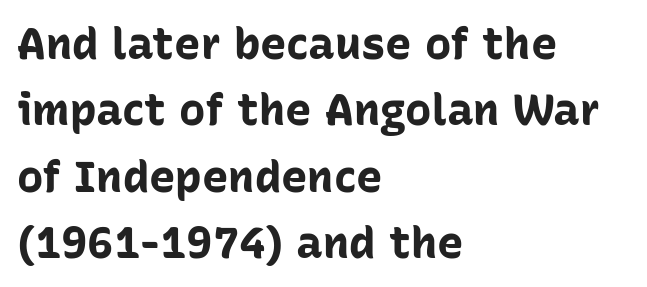
The image shows 44 px bold sans-serif type, upright; set left-aligned, normal line spacing (1.51x), normal letter spacing, not underlined; low stroke contrast and a medium x-height.
